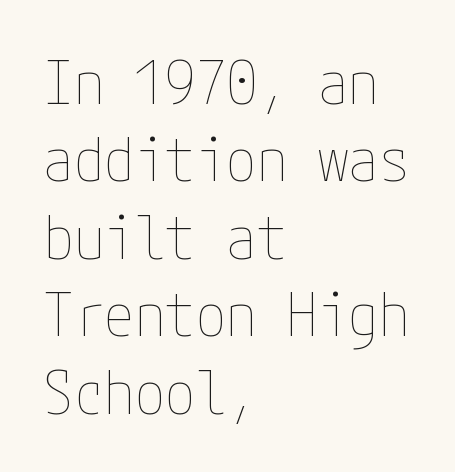
Q: Is the text bold? A: No.
Q: Is the text italic (slanted)? A: No, it is upright.
Q: Is the text underlined? A: No.
Q: How is the paragraph aligned? A: Left-aligned.
Q: Is the spacing between letters normal or unusually wide? A: Normal.
Q: Is the spacing between lines tight, normal or loose? A: Normal.
Q: Width (condensed, normal, or wide)? A: Condensed.
Q: Stroke contrast? A: Low.
Q: x-height? A: Medium.
